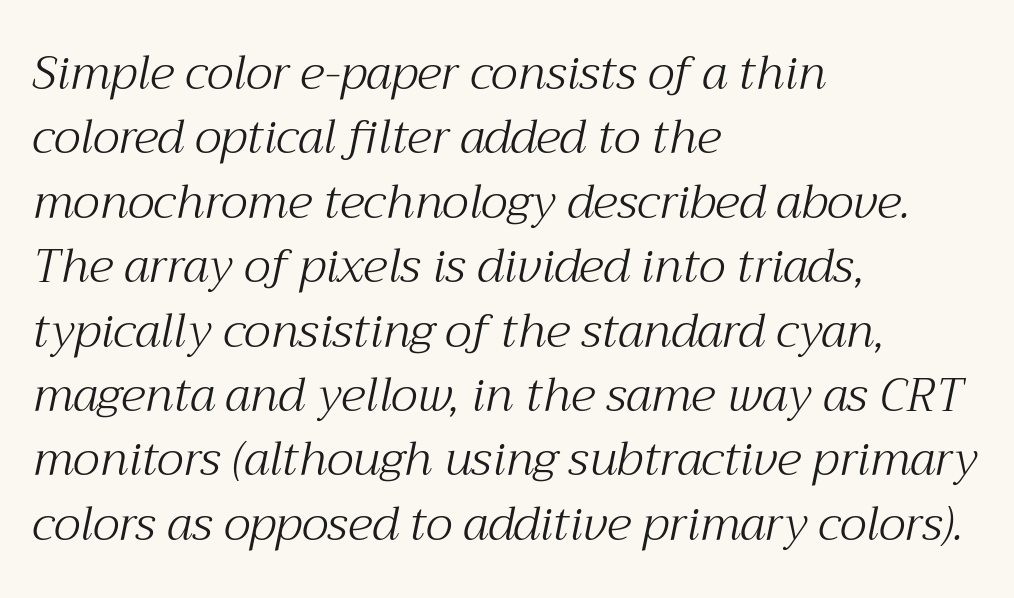
{"serif": "yes", "italic": "yes", "lean": "right", "slant_degrees": 12, "bold": "no", "weight": "light", "width": "normal", "stroke_contrast": "medium", "x_height": "medium", "monospaced": "no", "underline": "no", "align": "left", "line_spacing": "normal", "line_spacing_ratio": 1.37, "letter_spacing": "normal", "letter_spacing_em": 0.0, "glyph_px": 47}
